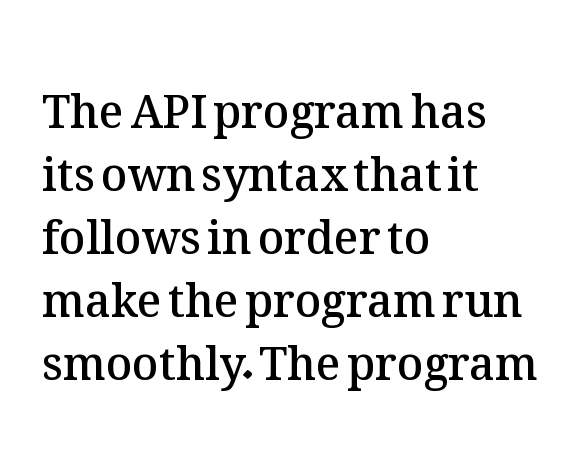
Every stem runs plumb, perpendicular to the baseline. These lines are set flush left with a ragged right edge. How are the letters spaced? Ordinarily, with no added tracking. A typesetter would call this leading conventional body-copy spacing.
